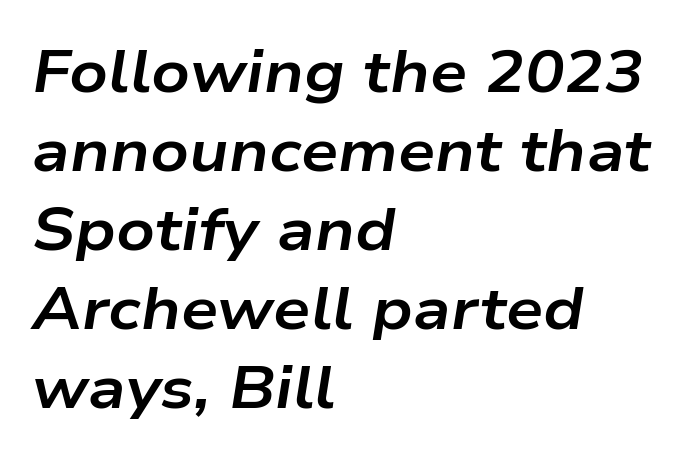
The image shows 59 px bold, wide type, italic (leaning right); set left-aligned, normal line spacing (1.34x), normal letter spacing, not underlined; low stroke contrast and a medium x-height.
